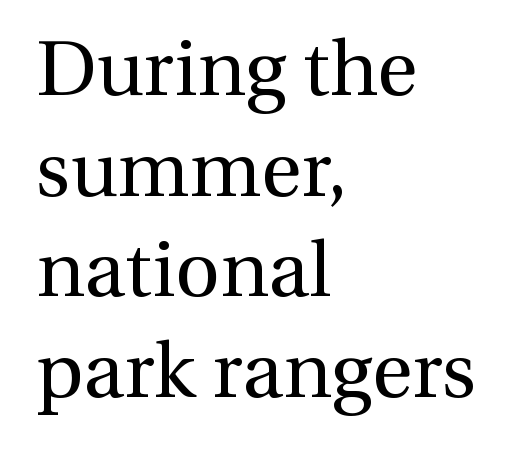
{"serif": "yes", "italic": "no", "bold": "no", "weight": "regular", "width": "normal", "stroke_contrast": "medium", "x_height": "medium", "monospaced": "no", "underline": "no", "align": "left", "line_spacing": "normal", "line_spacing_ratio": 1.29, "letter_spacing": "normal", "letter_spacing_em": 0.0, "glyph_px": 78}
